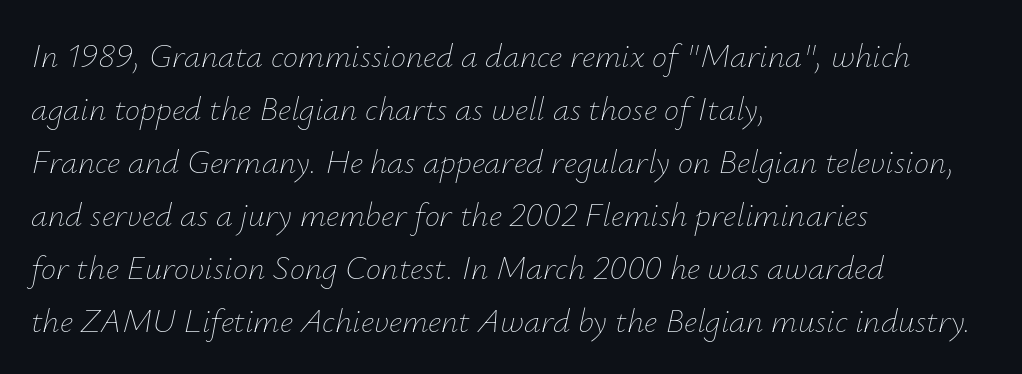
Q: Is the text bold? A: No.
Q: Is the text italic (slanted)? A: Yes, it leans right by about 12 degrees.
Q: Is the text underlined? A: No.
Q: How is the paragraph aligned? A: Left-aligned.
Q: Is the spacing between letters normal or unusually wide? A: Normal.
Q: Is the spacing between lines tight, normal or loose? A: Normal.
Q: Width (condensed, normal, or wide)? A: Normal.
Q: Stroke contrast? A: Low.
Q: x-height? A: Small.
Q: Monospaced? A: No.
